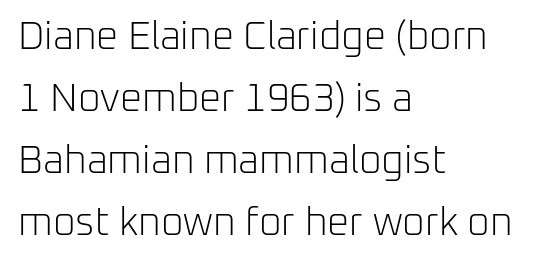
Q: Is the text bold? A: No.
Q: Is the text italic (slanted)? A: No, it is upright.
Q: Is the typeface a serif or a sans-serif typeface? A: Sans-serif.
Q: Is the text underlined? A: No.
Q: How is the paragraph aligned? A: Left-aligned.
Q: Is the spacing between letters normal or unusually wide? A: Normal.
Q: Is the spacing between lines tight, normal or loose? A: Normal.
Q: Width (condensed, normal, or wide)? A: Normal.
Q: Stroke contrast? A: Low.
Q: x-height? A: Medium.
Q: Monospaced? A: No.
